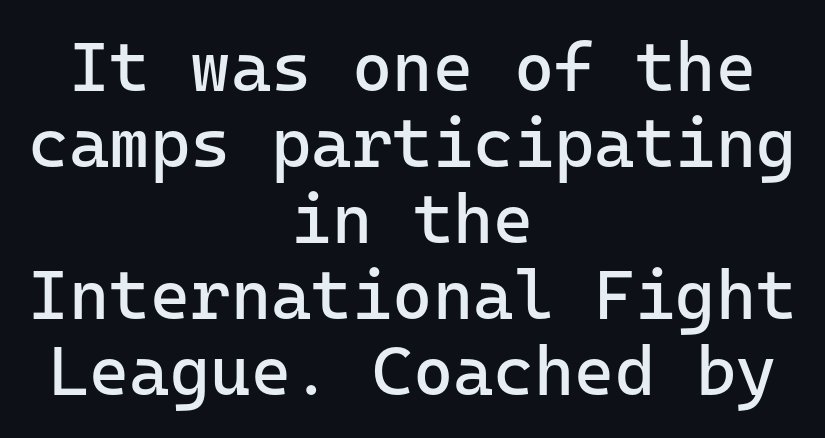
Short note: letters normally spaced. The area under the type is left untouched. The rendering uses typewriter-style spacing with identical character cells. You can tell it's not italic because the verticals are truly vertical. Nothing sits at the stroke ends, so this counts as sans-serif.
